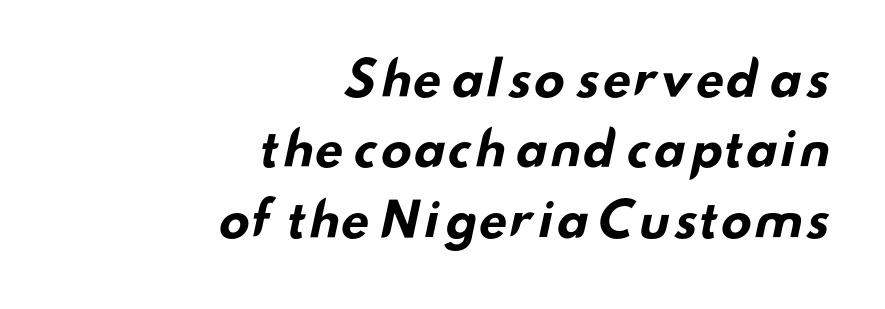
The image shows 47 px bold, wide sans-serif type; set right-aligned, normal line spacing (1.5x), normal letter spacing, not underlined; low stroke contrast and a small x-height.
